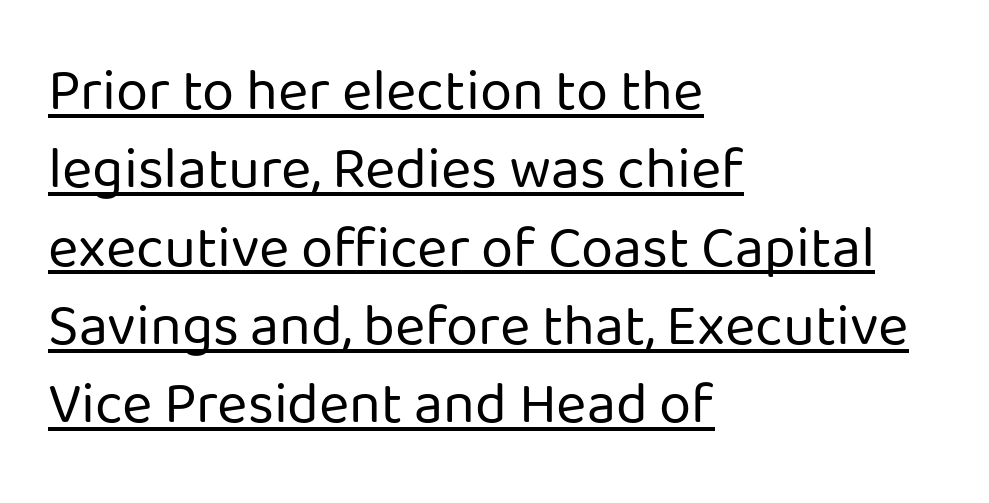
{"serif": "no", "italic": "no", "bold": "no", "weight": "regular", "width": "normal", "stroke_contrast": "low", "x_height": "medium", "monospaced": "no", "underline": "yes", "align": "left", "line_spacing": "normal", "line_spacing_ratio": 1.35, "letter_spacing": "normal", "letter_spacing_em": 0.0, "glyph_px": 58}
